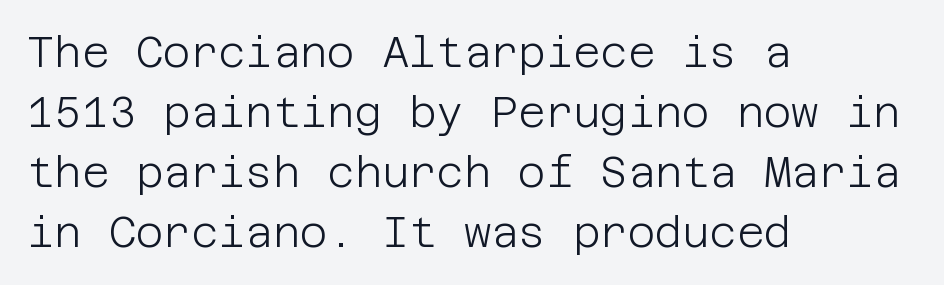
{"serif": "no", "italic": "no", "bold": "no", "weight": "light", "width": "normal", "stroke_contrast": "low", "x_height": "large", "underline": "no", "align": "left", "line_spacing": "normal", "line_spacing_ratio": 1.43, "letter_spacing": "normal", "letter_spacing_em": 0.0, "glyph_px": 42}
